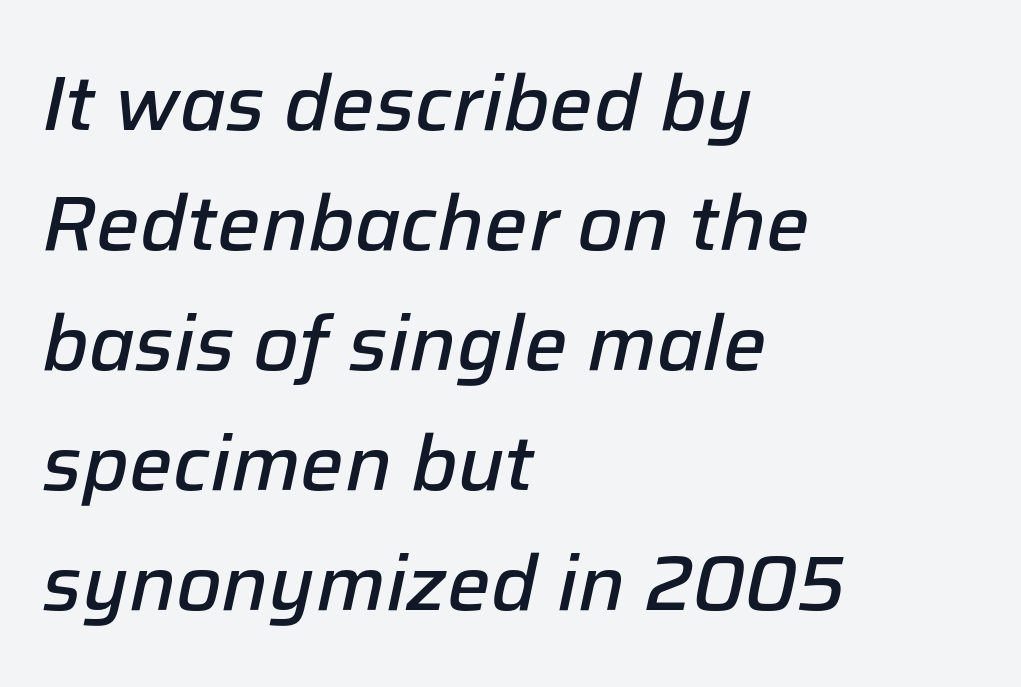
The image shows 77 px semibold type, italic (leaning right); set left-aligned, normal line spacing (1.56x), normal letter spacing, not underlined; low stroke contrast and a medium x-height.
